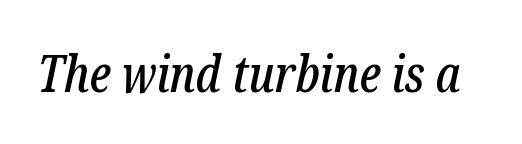
{"serif": "yes", "italic": "yes", "lean": "right", "slant_degrees": 12, "width": "condensed", "stroke_contrast": "low", "x_height": "medium", "monospaced": "no", "underline": "no", "letter_spacing": "normal", "letter_spacing_em": 0.0, "glyph_px": 51}
